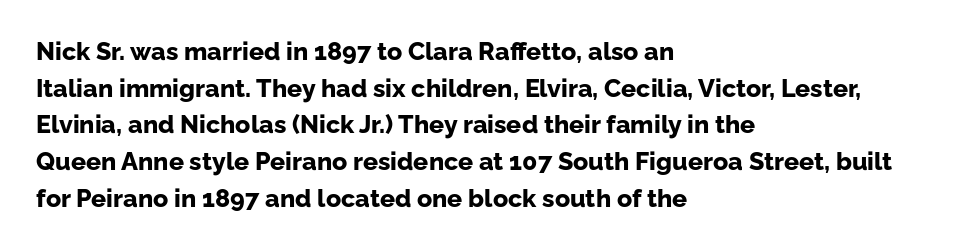
{"italic": "no", "bold": "yes", "underline": "no", "align": "left", "line_spacing": "normal", "line_spacing_ratio": 1.47, "letter_spacing": "normal", "letter_spacing_em": 0.0, "glyph_px": 25}
